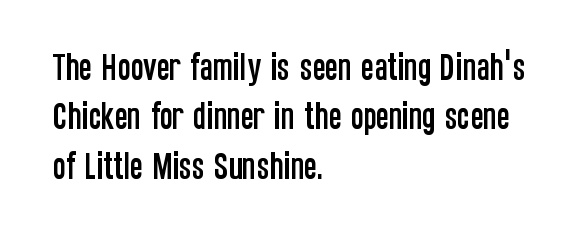
{"serif": "no", "italic": "no", "width": "condensed", "stroke_contrast": "low", "x_height": "large", "monospaced": "no", "underline": "no", "align": "left", "line_spacing": "normal", "line_spacing_ratio": 1.59, "letter_spacing": "normal", "letter_spacing_em": 0.0, "glyph_px": 31}
